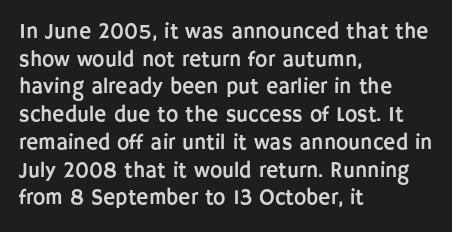
{"italic": "no", "underline": "no", "align": "left", "line_spacing": "normal", "line_spacing_ratio": 1.32, "letter_spacing": "normal", "letter_spacing_em": 0.0, "glyph_px": 21}
